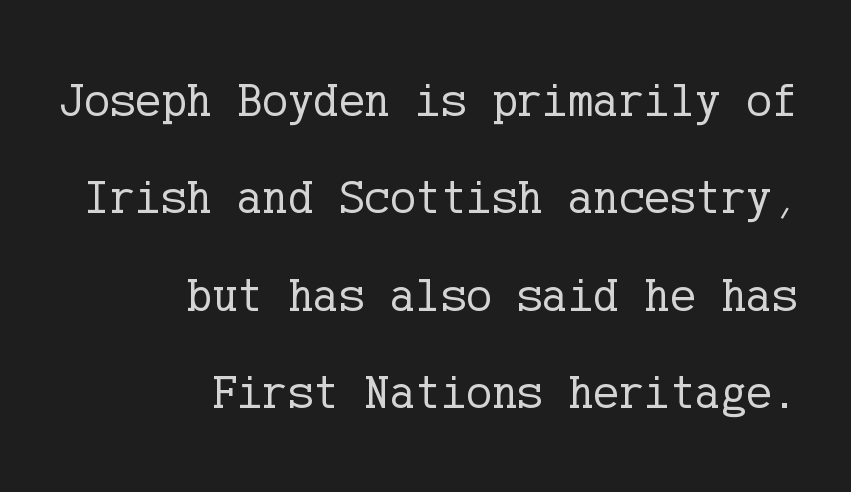
Q: Is the text bold? A: No.
Q: Is the text italic (slanted)? A: No, it is upright.
Q: Is the typeface a serif or a sans-serif typeface? A: Serif.
Q: Is the text underlined? A: No.
Q: How is the paragraph aligned? A: Right-aligned.
Q: Is the spacing between letters normal or unusually wide? A: Normal.
Q: Is the spacing between lines tight, normal or loose? A: Loose.
Q: Width (condensed, normal, or wide)? A: Normal.
Q: Stroke contrast? A: Low.
Q: x-height? A: Medium.
